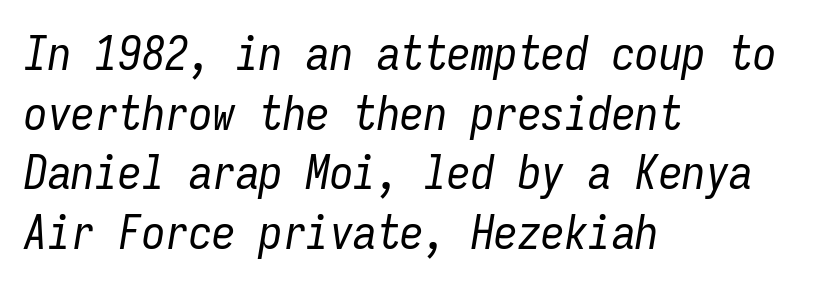
Q: Is the text bold? A: No.
Q: Is the text italic (slanted)? A: Yes, it leans right by about 9 degrees.
Q: Is the text underlined? A: No.
Q: How is the paragraph aligned? A: Left-aligned.
Q: Is the spacing between letters normal or unusually wide? A: Normal.
Q: Is the spacing between lines tight, normal or loose? A: Normal.
Q: Width (condensed, normal, or wide)? A: Condensed.
Q: Stroke contrast? A: Low.
Q: x-height? A: Medium.
Q: Monospaced? A: Yes.
